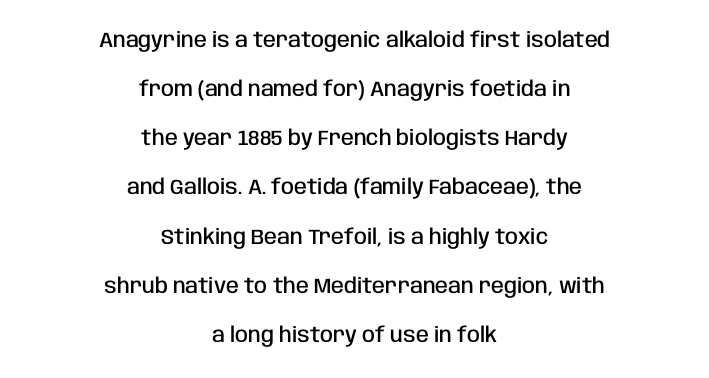
{"italic": "no", "bold": "semi", "underline": "no", "align": "center", "line_spacing": "loose", "line_spacing_ratio": 2.34, "letter_spacing": "normal", "letter_spacing_em": 0.0, "glyph_px": 21}
